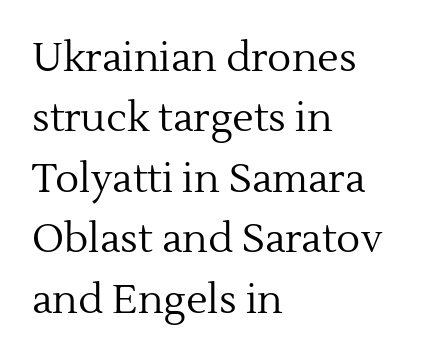
The image shows 40 px regular-weight serif type, upright; set left-aligned, normal line spacing (1.51x), normal letter spacing, not underlined; a medium x-height.
